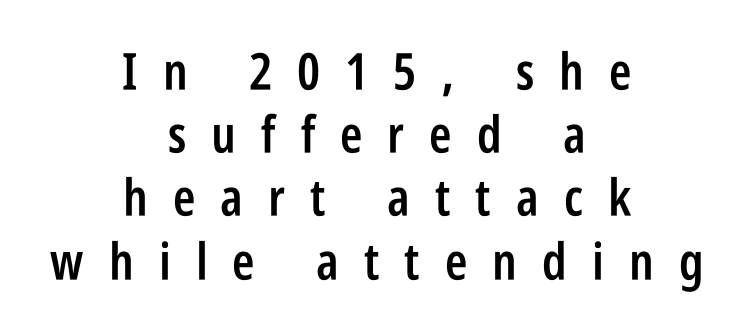
The image shows 51 px semibold, condensed sans-serif type, upright; set centered, line spacing 1.24x, unusually wide letter spacing (+0.49 em), not underlined; low stroke contrast and a large x-height.
